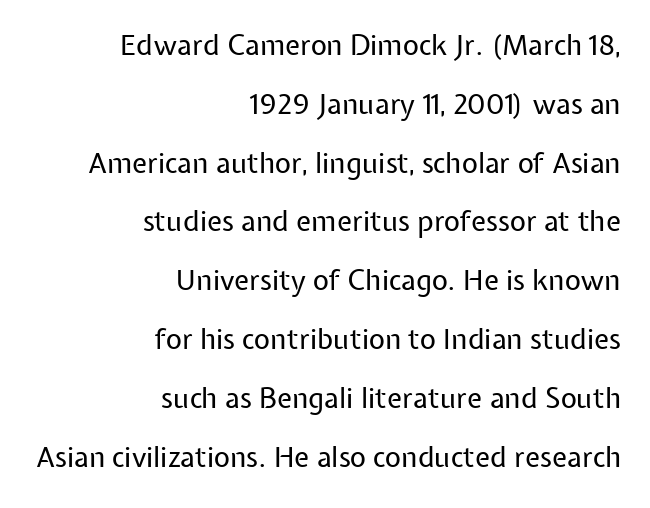
The image shows 28 px regular-weight sans-serif type, upright; set right-aligned, loose line spacing (2.1x), normal letter spacing, not underlined; low stroke contrast and a medium x-height.
